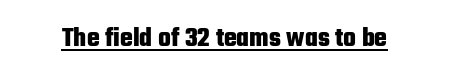
The letters stand straight up with perfectly vertical stems. Between one letter and the next there's only the usual sliver of space. Underlining? Definitely there. Strokes here are thick enough to call this a true bold.
